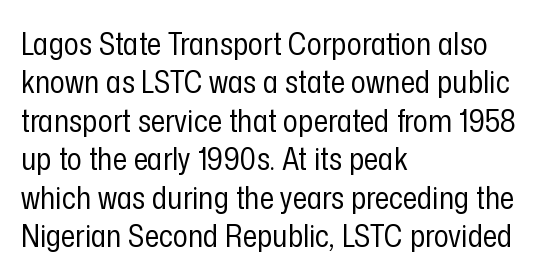
{"serif": "no", "italic": "no", "bold": "no", "weight": "regular", "width": "condensed", "stroke_contrast": "low", "x_height": "medium", "monospaced": "no", "underline": "no", "align": "left", "line_spacing_ratio": 1.24, "letter_spacing": "normal", "letter_spacing_em": 0.0, "glyph_px": 31}
